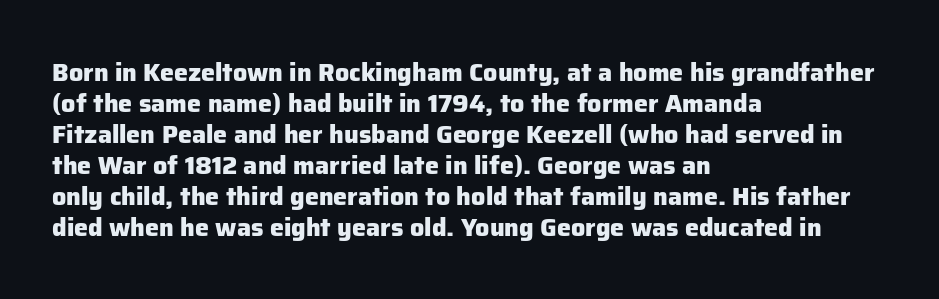
Q: Is the text bold? A: Yes.
Q: Is the text italic (slanted)? A: No, it is upright.
Q: Is the text underlined? A: No.
Q: How is the paragraph aligned? A: Left-aligned.
Q: Is the spacing between letters normal or unusually wide? A: Normal.
